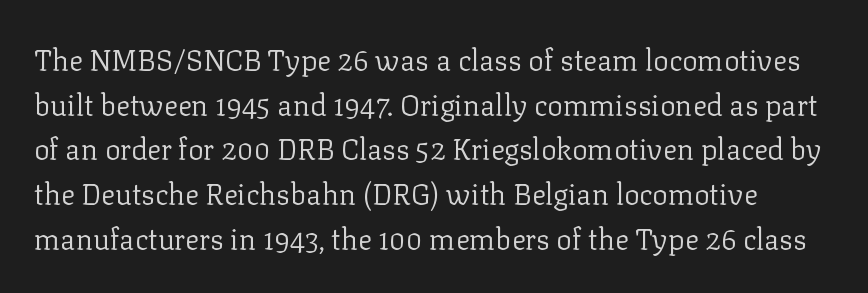
Each word holds together tightly as a unit, with standard inter-letter gaps. Every stem runs plumb, perpendicular to the baseline. The strokes are not fattened; the text isn't bold. Character widths vary here, with narrow letters taking less room than wide ones. Each new line begins a customary step beneath the previous one.
